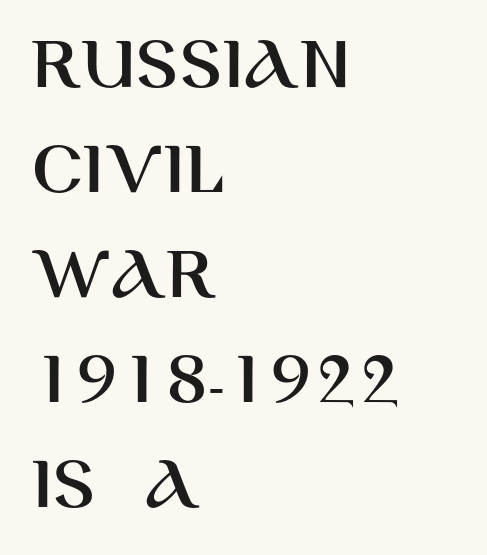
The image shows 79 px sans-serif type, upright; set left-aligned, normal line spacing (1.33x), normal letter spacing, not underlined; high stroke contrast and a large x-height.
